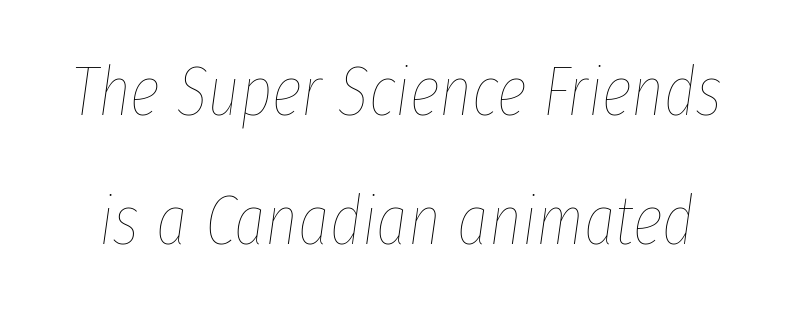
Q: Is the text bold? A: No.
Q: Is the text italic (slanted)? A: Yes, it leans right by about 8 degrees.
Q: Is the text underlined? A: No.
Q: Is the spacing between letters normal or unusually wide? A: Normal.
Q: Width (condensed, normal, or wide)? A: Condensed.
Q: Stroke contrast? A: Low.
Q: x-height? A: Medium.
Q: Monospaced? A: No.
